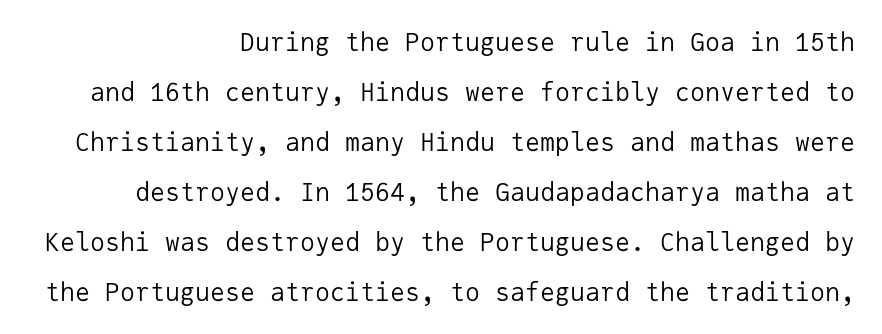
The image shows 25 px text type, upright; set right-aligned, loose line spacing (2.0x), normal letter spacing, not underlined.
